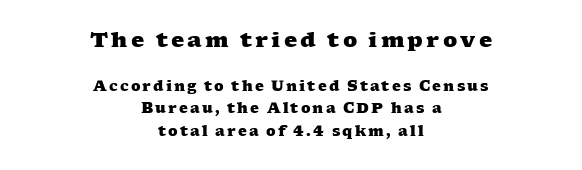
Q: Is the text bold? A: Yes.
Q: Is the text underlined? A: No.
Q: How is the paragraph aligned? A: Centered.
Q: Is the spacing between lines tight, normal or loose? A: Normal.
Q: Which block of text is set in a larger size, the first (top) or the second (bottom)? A: The first (top) one.
